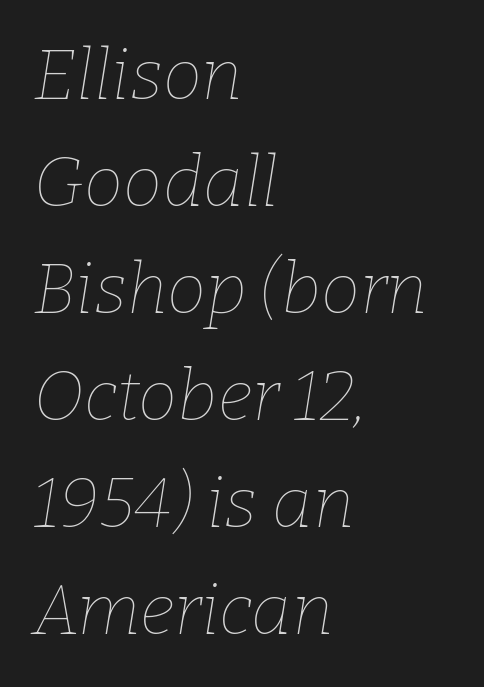
{"italic": "yes", "lean": "right", "slant_degrees": 9, "bold": "no", "weight": "thin", "width": "normal", "stroke_contrast": "low", "x_height": "medium", "monospaced": "no", "underline": "no", "align": "left", "line_spacing": "normal", "line_spacing_ratio": 1.53, "letter_spacing": "normal", "letter_spacing_em": 0.0, "glyph_px": 70}
